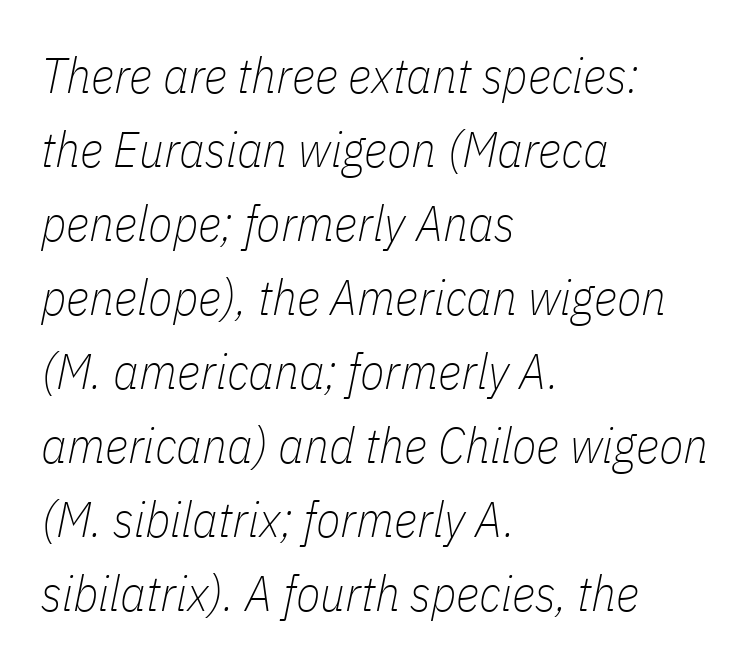
The image shows 50 px thin, condensed type, italic (leaning right); set left-aligned, normal line spacing (1.48x), normal letter spacing, not underlined; low stroke contrast and a medium x-height.
